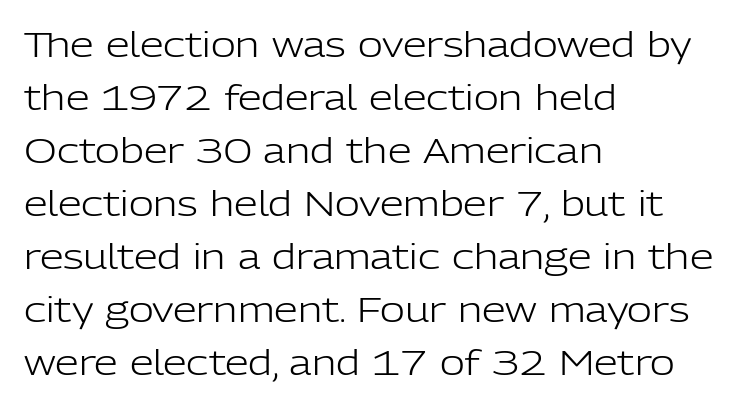
{"serif": "no", "italic": "no", "bold": "no", "weight": "light", "width": "normal", "stroke_contrast": "low", "x_height": "medium", "monospaced": "no", "underline": "no", "align": "left", "line_spacing": "normal", "line_spacing_ratio": 1.56, "letter_spacing": "normal", "letter_spacing_em": 0.0, "glyph_px": 34}
